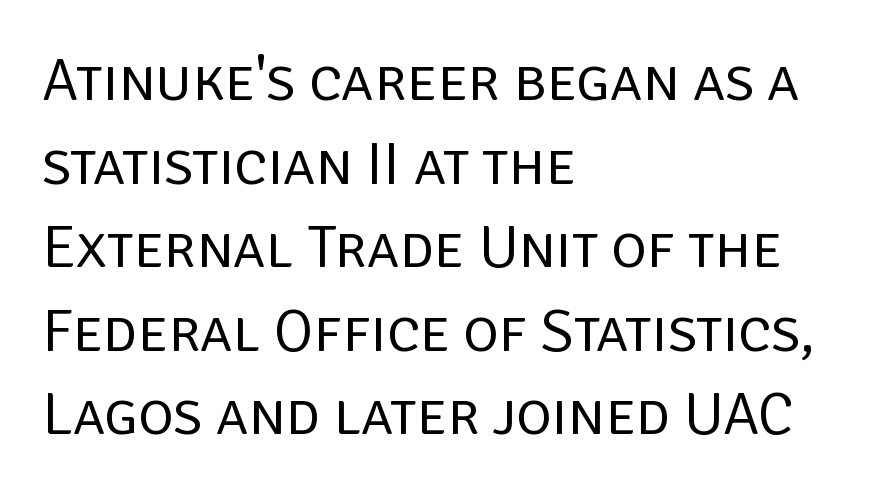
Q: Is the text bold? A: No.
Q: Is the text italic (slanted)? A: No, it is upright.
Q: Is the typeface a serif or a sans-serif typeface? A: Sans-serif.
Q: Is the text underlined? A: No.
Q: How is the paragraph aligned? A: Left-aligned.
Q: Is the spacing between letters normal or unusually wide? A: Normal.
Q: Is the spacing between lines tight, normal or loose? A: Normal.
Q: Width (condensed, normal, or wide)? A: Normal.
Q: Stroke contrast? A: Low.
Q: x-height? A: Large.
Q: Monospaced? A: No.
